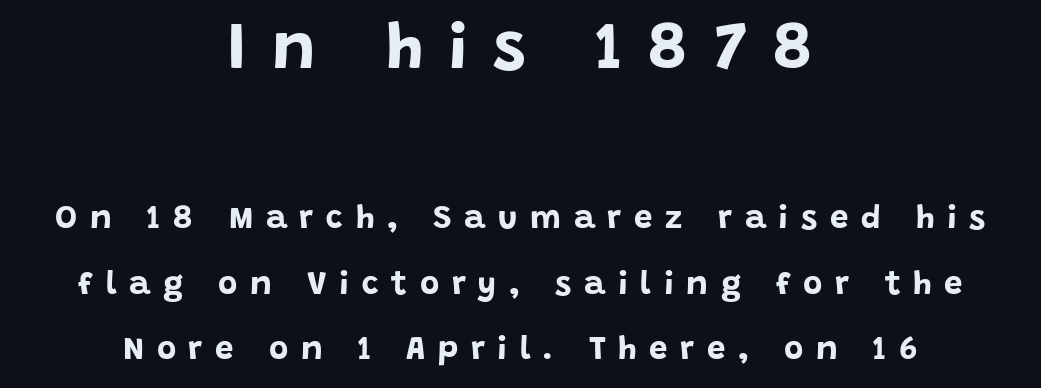
The specimen reads as upright at a glance. The letterforms stand isolated, each surrounded by extra space. Top chunk: large. Bottom chunk: small. Both edges are ragged and mirror each other, which tells us the setting is centered.
